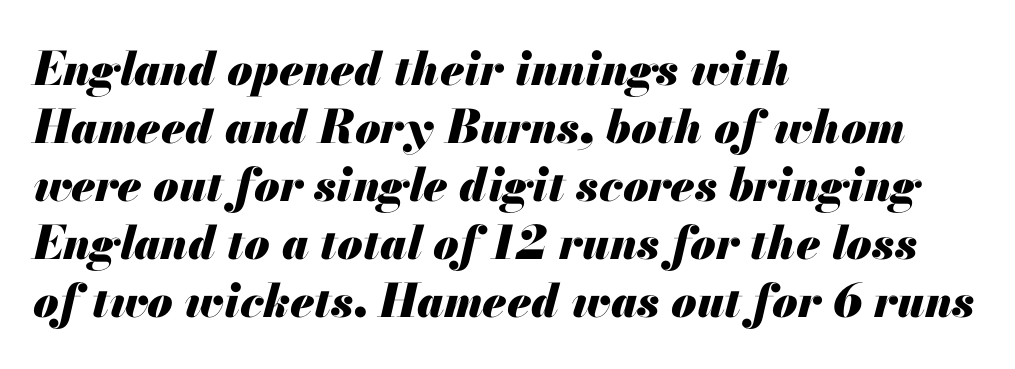
The image shows 46 px heavy type, italic (leaning right); set left-aligned, normal line spacing (1.26x), normal letter spacing, not underlined; medium stroke contrast and a small x-height.
